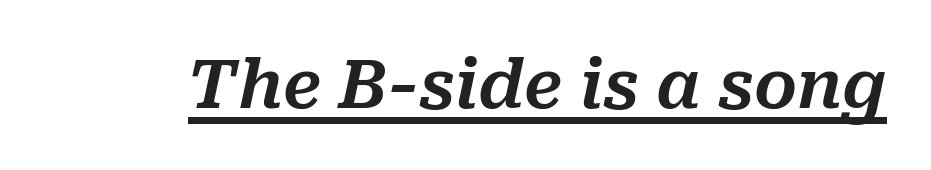
Note the varied advance widths — an 'i' is clearly narrower than an 'm'. A typesetter would call this zero additional tracking. Students, observe the line beneath the letters — that is underlining. The axis of the letterforms is tilted away from vertical.
